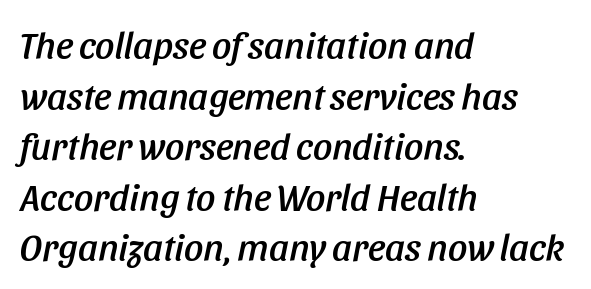
The image shows 38 px condensed type, italic (leaning right); set left-aligned, normal line spacing (1.33x), normal letter spacing, not underlined; low stroke contrast and a large x-height.
